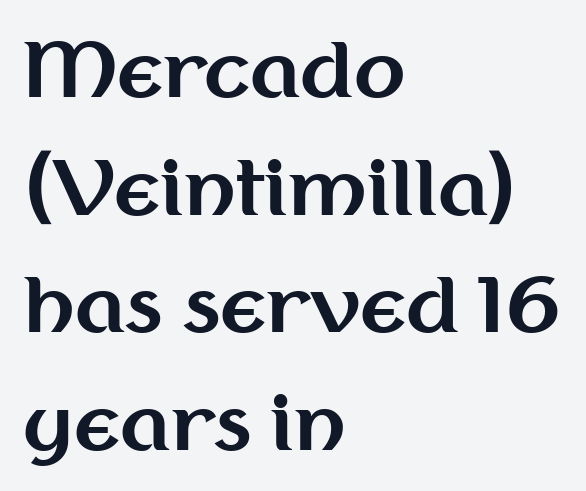
The image shows 75 px bold sans-serif type, upright; set left-aligned, normal line spacing (1.57x), normal letter spacing, not underlined; medium stroke contrast and a medium x-height.
